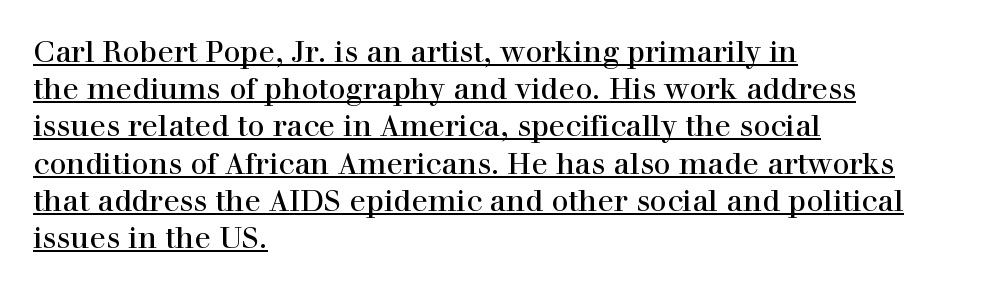
The image shows 30 px serif type, upright; set left-aligned, line spacing 1.24x, normal letter spacing, underlined; a medium x-height.
